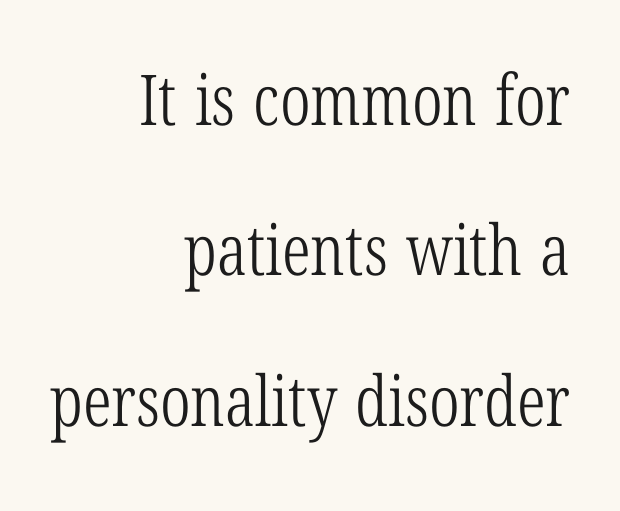
Compared with a flush-left layout, this one pins lines to the opposite, right side. Each letter keeps its own natural width here, so spacing adapts to shape. The passage shown is not underscored anywhere. Yep, those are serifs on the letters. Rows of type keep a wide berth in the vertical direction. Stroke thickness stays within the range of a standard reading face or lighter.
